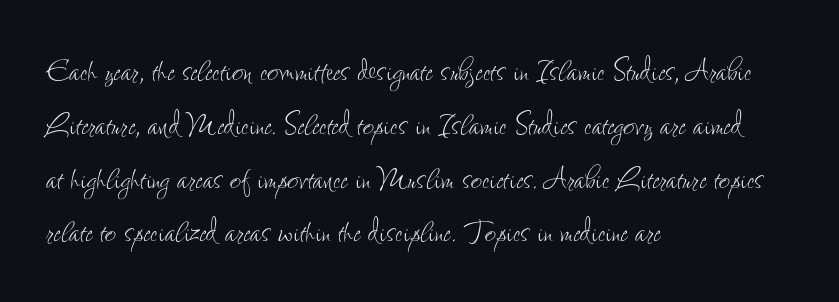
The image shows 39 px thin, condensed type; set left-aligned, normal line spacing (1.38x), normal letter spacing, not underlined; low stroke contrast and a small x-height.
